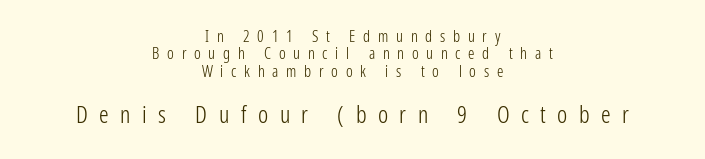
You could only call the tracking loose — the letters float apart. Decoration check: the copy has no underline. Vertically, the passage feels compressed, each row crowding the next. A roman cut, with each character standing at attention.
